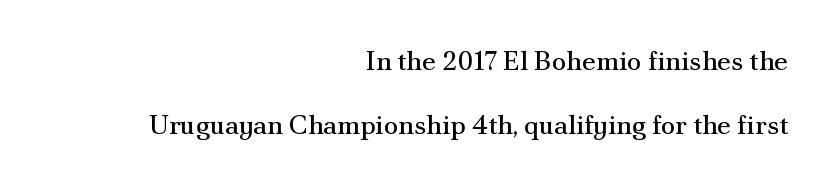
Style check: upright. Letter spacing: default. The vertical gap from one line to the next is large. Underlining? Definitely not there. The letters look calm and open, with moderate or lighter stems.
